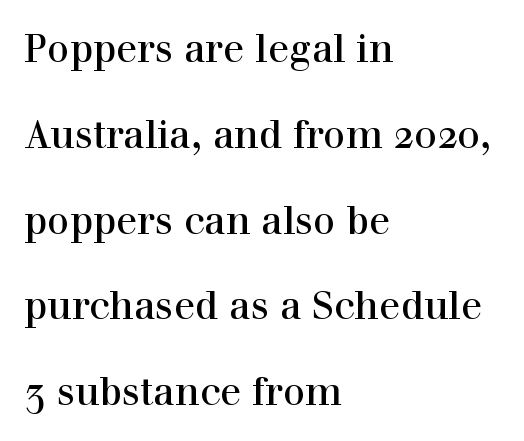
Alignment: flush left. Each letter keeps its own natural width here, so spacing adapts to shape. You could fit nearly another row in the gap between these rows. Unmarked baselines from the first word to the last.
